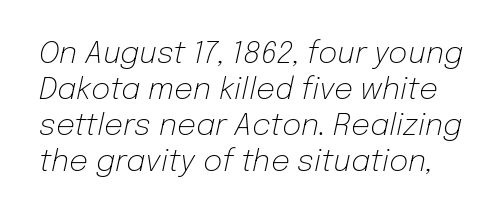
Q: Is the text bold? A: No.
Q: Is the text italic (slanted)? A: Yes, it leans right by about 12 degrees.
Q: Is the text underlined? A: No.
Q: Is the spacing between letters normal or unusually wide? A: Normal.
Q: Width (condensed, normal, or wide)? A: Normal.
Q: Stroke contrast? A: Low.
Q: x-height? A: Medium.
Q: Monospaced? A: No.
